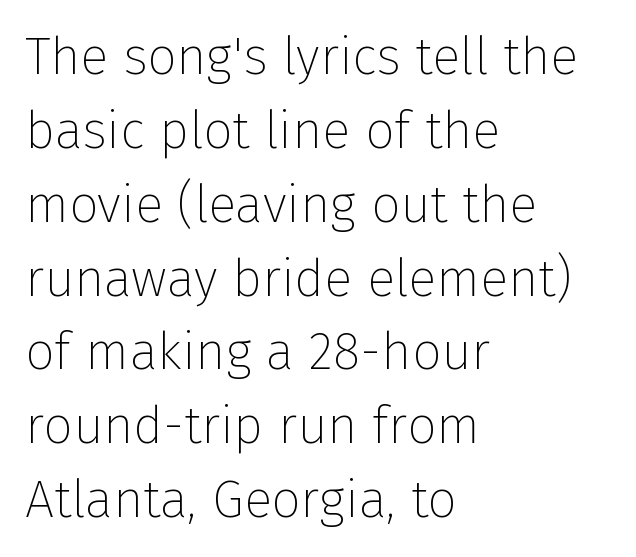
The image shows 52 px thin sans-serif type, upright; set left-aligned, normal line spacing (1.42x), normal letter spacing, not underlined; low stroke contrast and a medium x-height.
